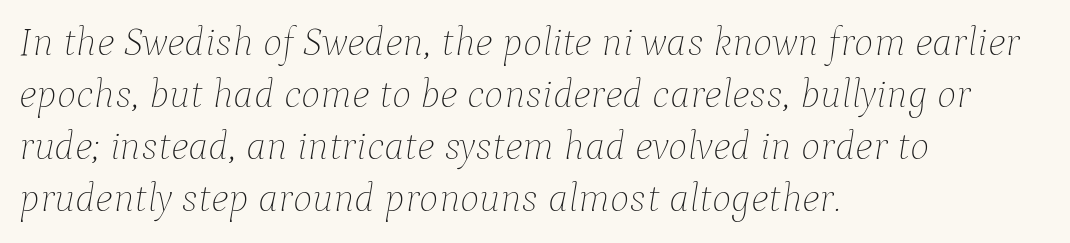
Honestly, the letter spacing is just normal — you wouldn't notice it. Looking at the ascenders, they clearly lean. The weight tops out at a normal text grade. The lines in this sample share a left origin and differ only in where they stop. The baseline area is clear. Evenly set lines give the paragraph a standard silhouette.
